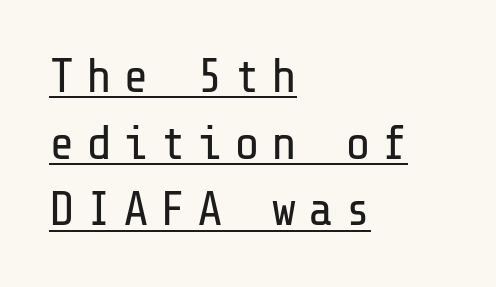
A classic flush-left, rag-right setting is used for this passage. You could only call the tracking loose — the letters float apart. Stroke thickness stays within the range of a standard reading face or lighter. Caption: lettering with a line underneath.
